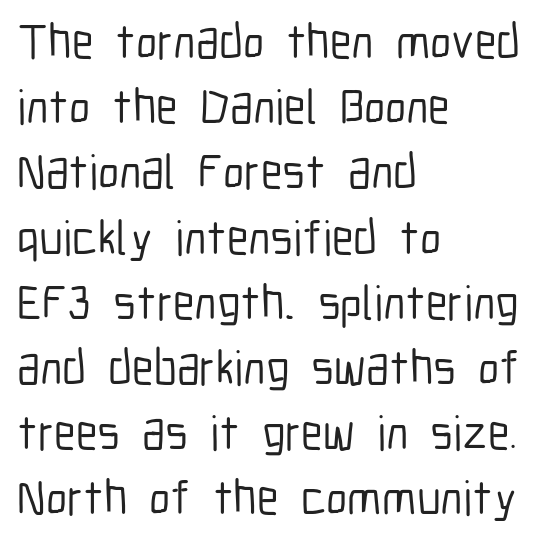
Q: Is the text italic (slanted)? A: No, it is upright.
Q: Is the typeface a serif or a sans-serif typeface? A: Sans-serif.
Q: Is the text underlined? A: No.
Q: How is the paragraph aligned? A: Left-aligned.
Q: Is the spacing between letters normal or unusually wide? A: Normal.
Q: Is the spacing between lines tight, normal or loose? A: Normal.
Q: Width (condensed, normal, or wide)? A: Condensed.
Q: Stroke contrast? A: Low.
Q: x-height? A: Medium.
Q: Monospaced? A: No.
